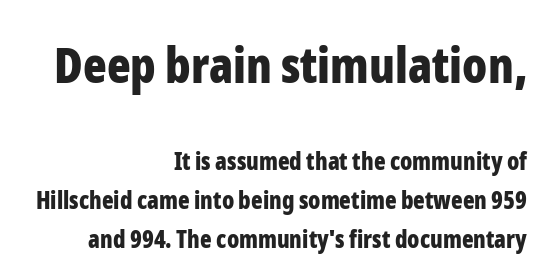
The image shows 49 px bold, condensed sans-serif type, upright; set right-aligned, normal line spacing (1.63x), normal letter spacing, not underlined; the first (top) block is 2.04x larger; low stroke contrast and a medium x-height.
